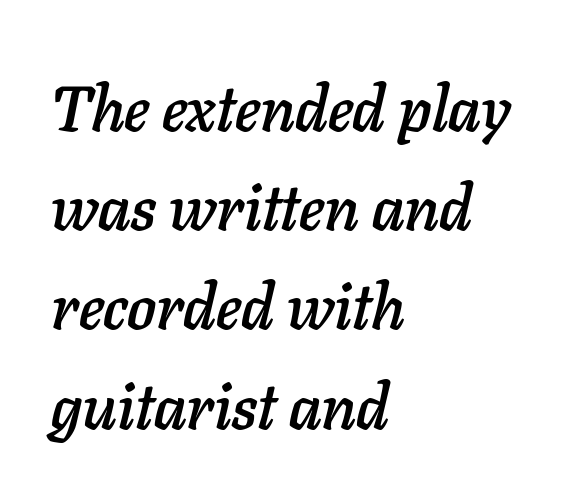
If you drew a line through each stem, it would be angled. The typesetter chose a ragged-right arrangement here. Check under the words: just untouched page. Quick note: interline space is typical. Each letter keeps its own natural width here, so spacing adapts to shape.
